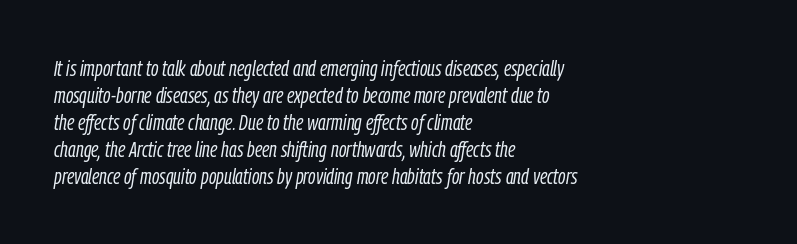
{"italic": "yes", "lean": "right", "slant_degrees": 9, "bold": "no", "underline": "no", "align": "left", "line_spacing_ratio": 1.23, "letter_spacing": "normal", "letter_spacing_em": 0.0, "glyph_px": 22}
